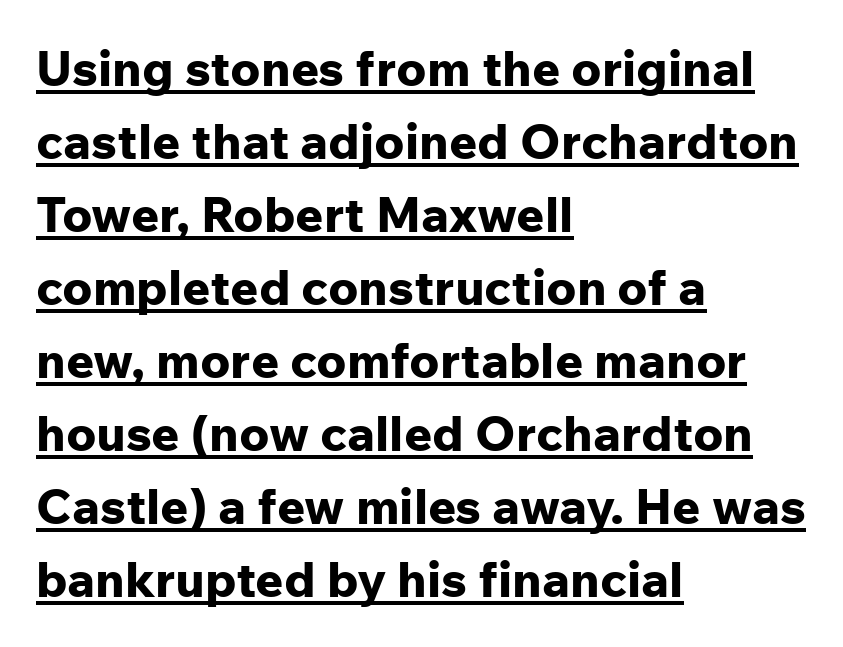
The image shows 49 px bold sans-serif type, upright; set left-aligned, normal line spacing (1.49x), normal letter spacing, underlined; low stroke contrast and a medium x-height.
